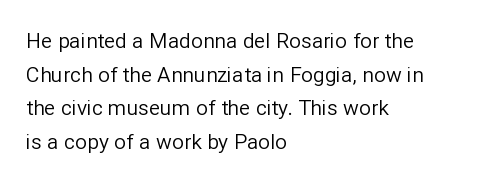
The font's upright variant was chosen for this text. Does the leading feel generous? No, just average. Letters rest on an invisible, unmarked baseline. Heft: none added — not bold. Typeset ragged right — the left edge is the straight one.
